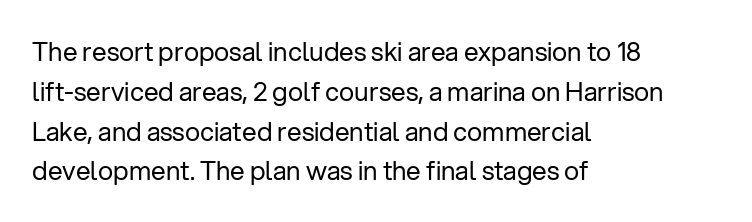
Nobody touched the tracking dial on this one. Line starts are locked; line ends wander. The block of text has a typical density, with ordinary space between rows. The glyphs are unaccompanied by any horizontal stroke below them. Notice how the stems are strictly vertical — no italics here. These glyphs show unthickened strokes, regular width or finer.
